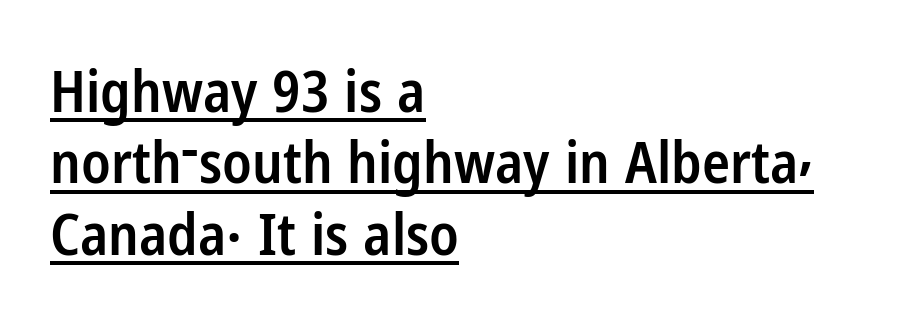
Q: Is the text bold? A: Semi-bold.
Q: Is the text italic (slanted)? A: No, it is upright.
Q: Is the typeface a serif or a sans-serif typeface? A: Sans-serif.
Q: Is the text underlined? A: Yes.
Q: How is the paragraph aligned? A: Left-aligned.
Q: Is the spacing between letters normal or unusually wide? A: Normal.
Q: Width (condensed, normal, or wide)? A: Condensed.
Q: Stroke contrast? A: Low.
Q: x-height? A: Medium.
Q: Monospaced? A: No.
